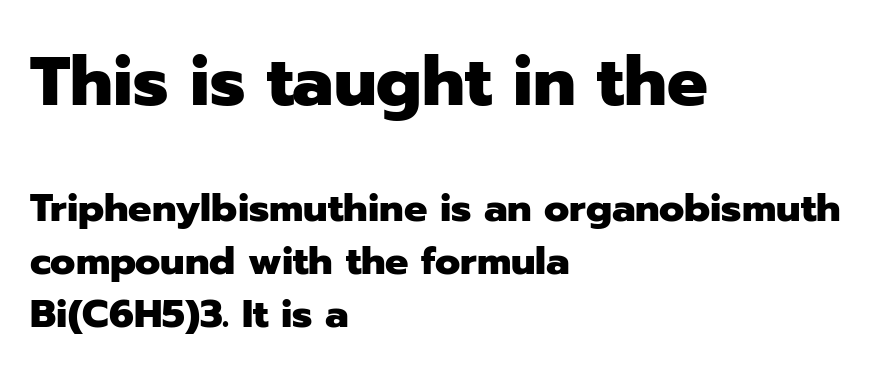
{"serif": "no", "italic": "no", "bold": "yes", "weight": "heavy", "width": "normal", "stroke_contrast": "low", "x_height": "medium", "monospaced": "no", "underline": "no", "align": "left", "line_spacing": "normal", "line_spacing_ratio": 1.37, "letter_spacing": "normal", "letter_spacing_em": 0.0, "larger_block": "first", "size_ratio": 1.74, "glyph_px": 68}
